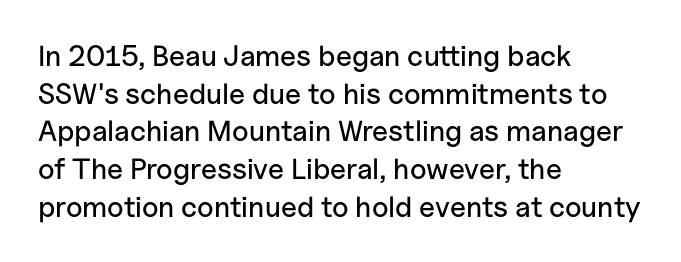
Q: Is the text italic (slanted)? A: No, it is upright.
Q: Is the typeface a serif or a sans-serif typeface? A: Sans-serif.
Q: Is the text underlined? A: No.
Q: How is the paragraph aligned? A: Left-aligned.
Q: Is the spacing between letters normal or unusually wide? A: Normal.
Q: Is the spacing between lines tight, normal or loose? A: Normal.
Q: Width (condensed, normal, or wide)? A: Normal.
Q: Stroke contrast? A: Low.
Q: x-height? A: Medium.
Q: Monospaced? A: No.
